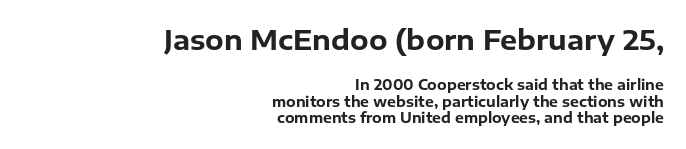
The paragraph shown leans on its right margin. Does the weight exceed regular? Yes, all the way to bold. The type sits square on the baseline with zero lean. Any mark beneath the type? The region is blank. Between one letter and the next there's only the usual sliver of space. The passage shown begins with its larger block and ends with its smaller one.
